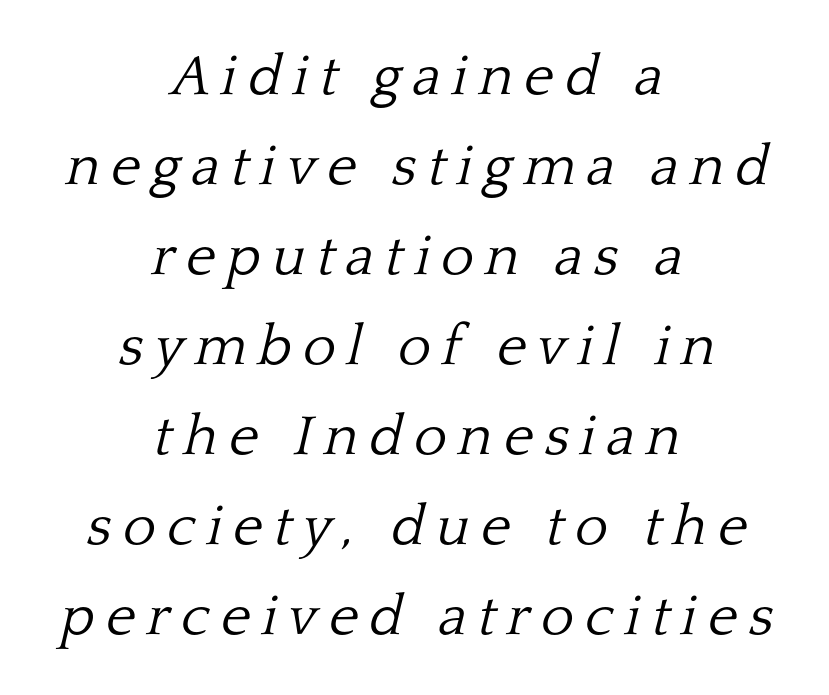
Q: Is the text bold? A: No.
Q: Is the text italic (slanted)? A: Yes, it leans right by about 13 degrees.
Q: Is the typeface a serif or a sans-serif typeface? A: Serif.
Q: Is the text underlined? A: No.
Q: How is the paragraph aligned? A: Centered.
Q: Is the spacing between lines tight, normal or loose? A: Normal.
Q: Width (condensed, normal, or wide)? A: Normal.
Q: Stroke contrast? A: Low.
Q: x-height? A: Medium.
Q: Monospaced? A: No.
